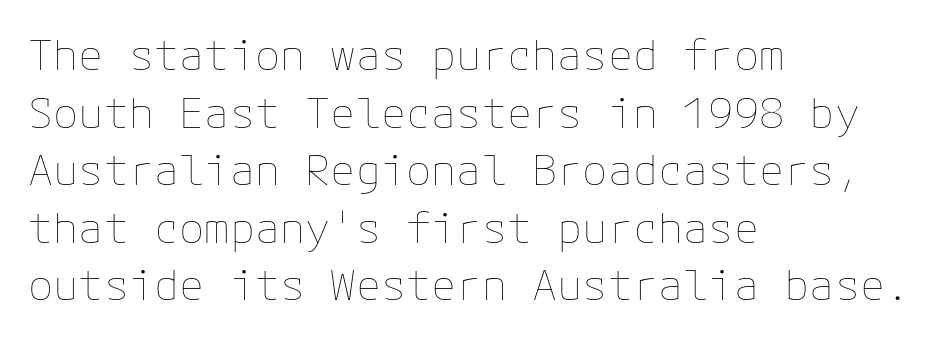
Check under the words: just untouched page. Italic: no, the glyphs are upright roman. Unbolded letterforms with no extra heft. The leading is moderate, giving the passage an even texture. The rag falls on the right side of this text block.
